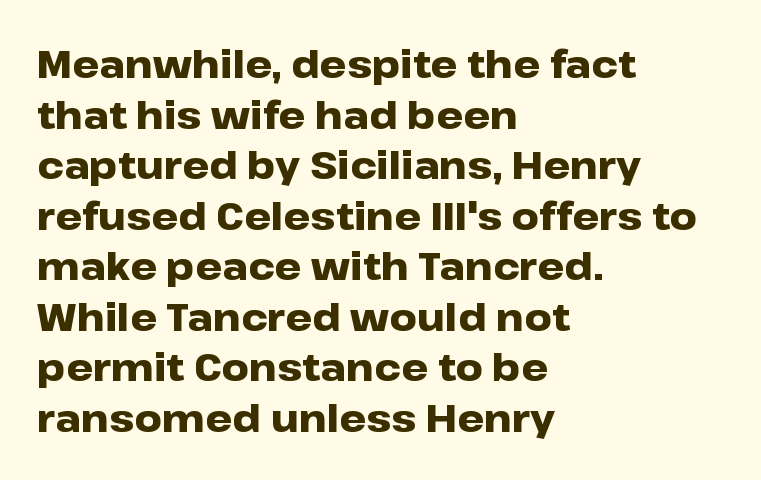
The image shows 38 px heavy, wide sans-serif type, upright; set left-aligned, normal line spacing (1.33x), normal letter spacing, not underlined; low stroke contrast and a medium x-height.
